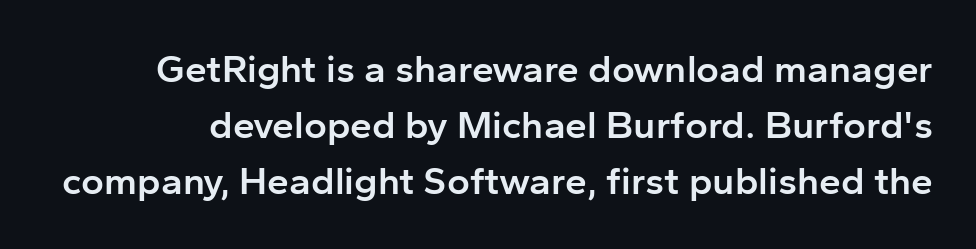
This rendering employs a face without finishing strokes, i.e., a sans-serif. A typesetter would mark this as roman, not italic. No word sits above an underline. Look at the stroke-to-counter ratio: somewhat heavy, a semibold. Does extra space separate the letters? No, they use regular spacing.
